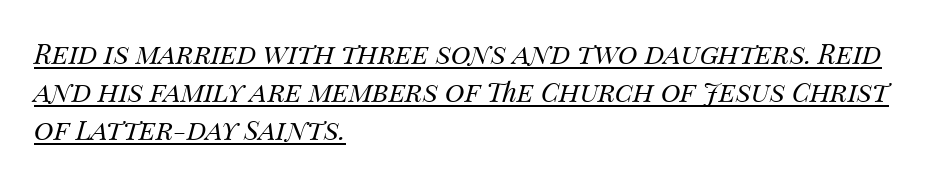
The image shows 27 px text type, italic (leaning right); set left-aligned, normal line spacing (1.41x), normal letter spacing, underlined.
